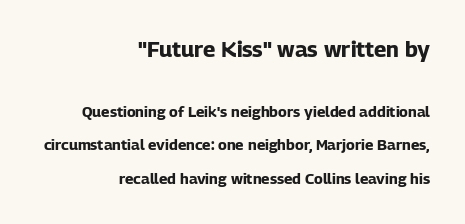
Q: Is the text bold? A: Yes.
Q: Is the text italic (slanted)? A: No, it is upright.
Q: Is the text underlined? A: No.
Q: How is the paragraph aligned? A: Right-aligned.
Q: Is the spacing between letters normal or unusually wide? A: Normal.
Q: Is the spacing between lines tight, normal or loose? A: Loose.
Q: Which block of text is set in a larger size, the first (top) or the second (bottom)? A: The first (top) one.
